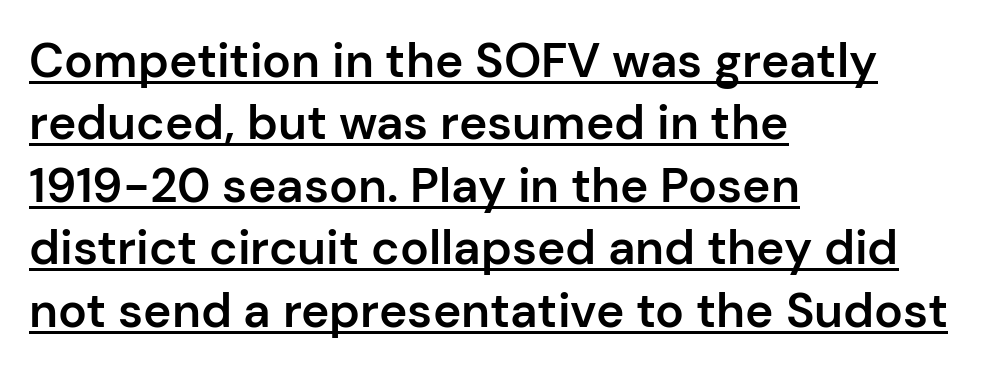
The image shows 48 px semibold sans-serif type, upright; set left-aligned, normal line spacing (1.3x), normal letter spacing, underlined; low stroke contrast and a medium x-height.
